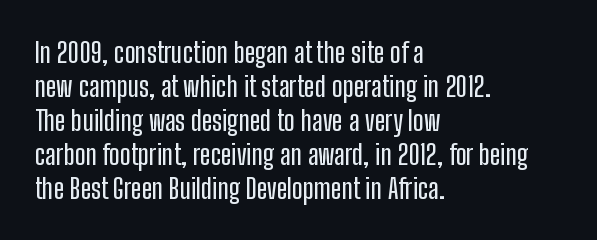
The image shows 28 px condensed sans-serif type, upright; set left-aligned, line spacing 1.21x, normal letter spacing, not underlined; low stroke contrast and a medium x-height.
